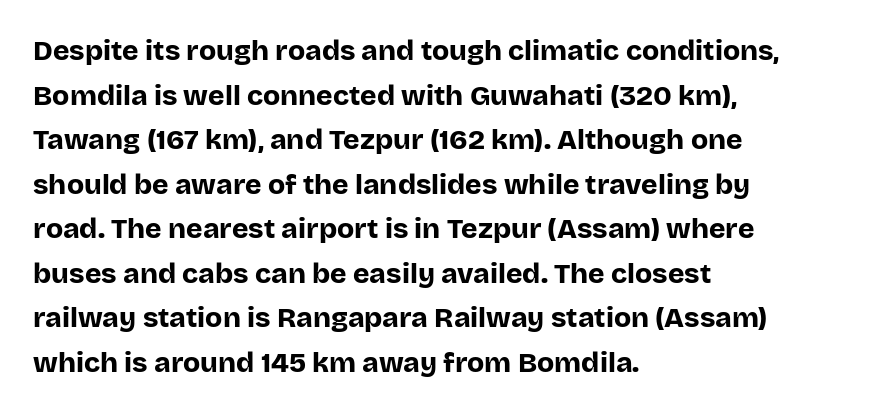
{"serif": "no", "italic": "no", "bold": "yes", "weight": "bold", "width": "normal", "stroke_contrast": "low", "x_height": "large", "monospaced": "no", "underline": "no", "align": "left", "line_spacing": "normal", "line_spacing_ratio": 1.59, "letter_spacing": "normal", "letter_spacing_em": 0.0, "glyph_px": 28}
